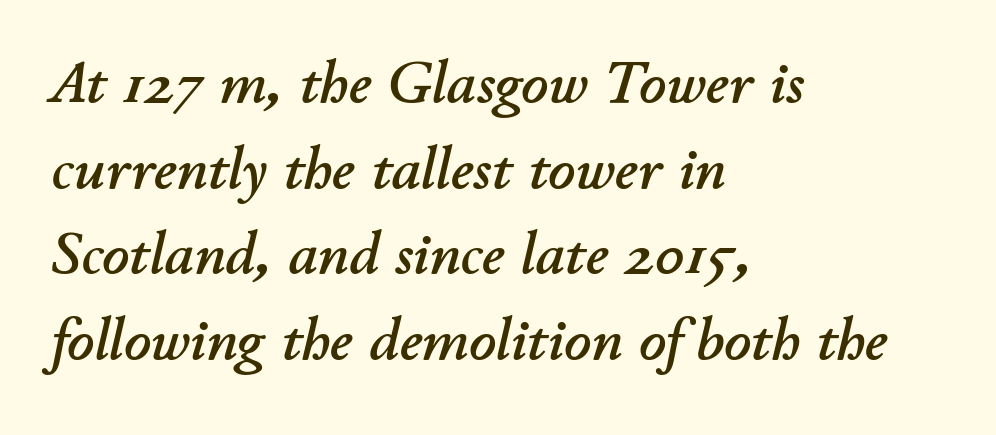
Q: Is the text italic (slanted)? A: Yes, it leans right by about 11 degrees.
Q: Is the text underlined? A: No.
Q: How is the paragraph aligned? A: Left-aligned.
Q: Is the spacing between letters normal or unusually wide? A: Normal.
Q: Is the spacing between lines tight, normal or loose? A: Normal.
Q: Width (condensed, normal, or wide)? A: Normal.
Q: Stroke contrast? A: Low.
Q: x-height? A: Small.
Q: Monospaced? A: No.
